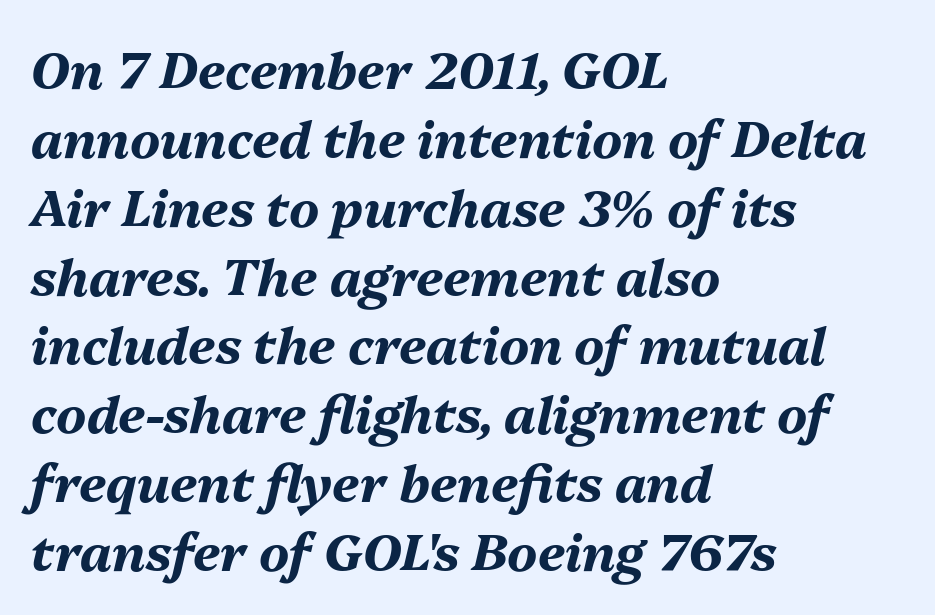
The image shows 51 px bold type, italic (leaning right); set left-aligned, normal line spacing (1.35x), normal letter spacing, not underlined; medium stroke contrast and a medium x-height.
